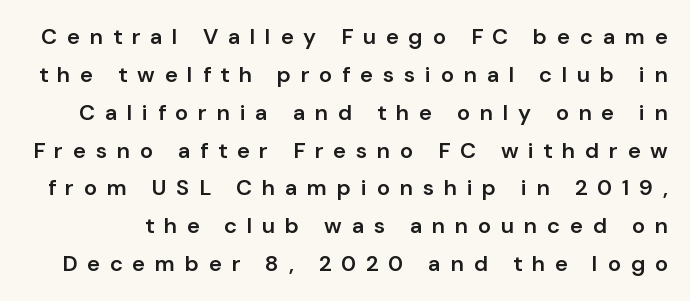
Descenders hang freely into open space. This is the in-between weight designers call semibold or demi. In terms of posture, this sample is upright. The passage shown has open, widely tracked lettering throughout.
